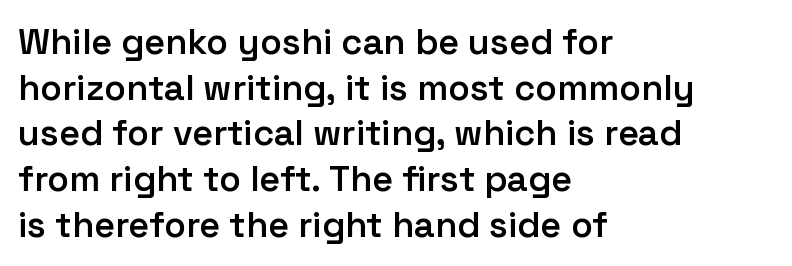
The image shows 36 px semibold sans-serif type, upright; set left-aligned, normal line spacing (1.27x), normal letter spacing, not underlined; low stroke contrast and a medium x-height.
